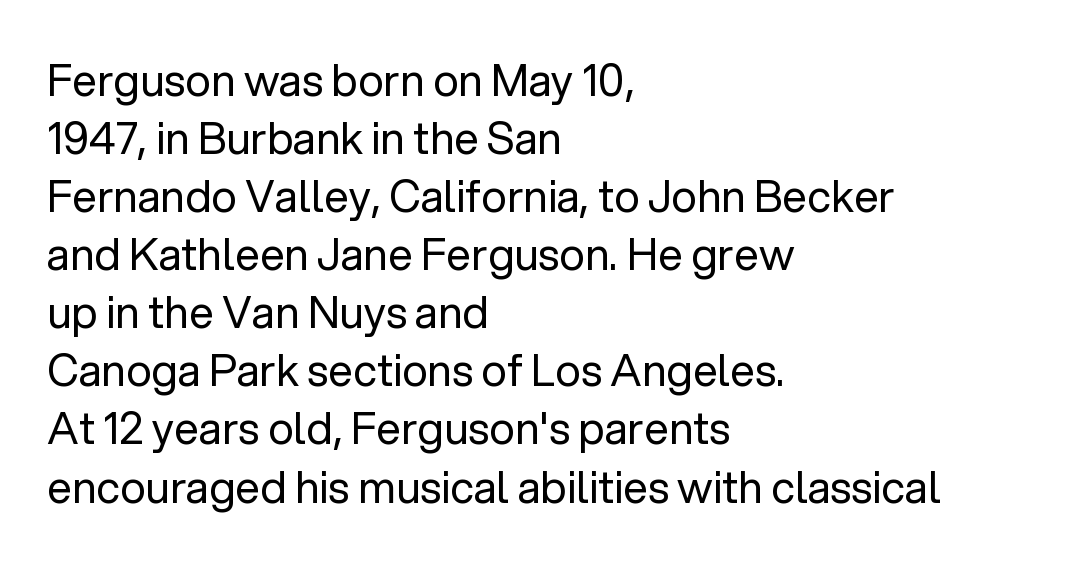
{"serif": "no", "italic": "no", "bold": "no", "weight": "regular", "width": "normal", "stroke_contrast": "low", "x_height": "medium", "monospaced": "no", "underline": "no", "align": "left", "line_spacing": "normal", "line_spacing_ratio": 1.32, "letter_spacing": "normal", "letter_spacing_em": 0.0, "glyph_px": 44}
